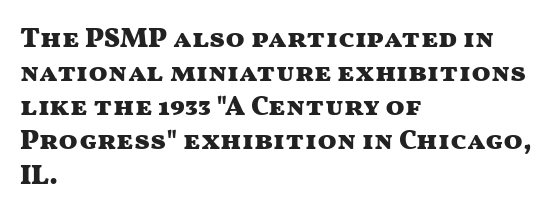
The image shows 28 px heavy, wide sans-serif type, upright; set left-aligned, line spacing 1.22x, normal letter spacing, not underlined; medium stroke contrast and a medium x-height.
